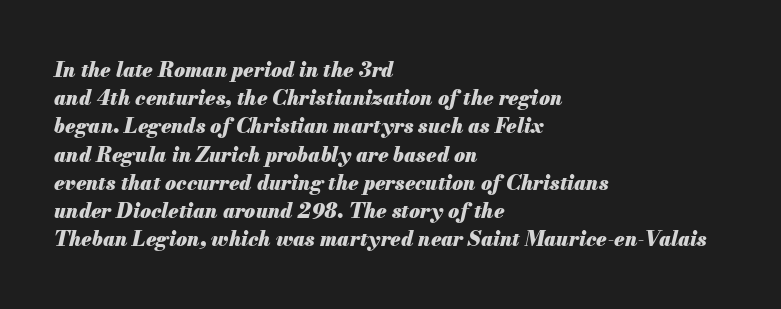
The line texture is even and compact thanks to regular tracking. Each glyph is drawn with heavy, bold strokes. Italic: yes, the glyphs are oblique. The baseline area is clear. If you drew a ruler down the left edge, every line would touch it.
